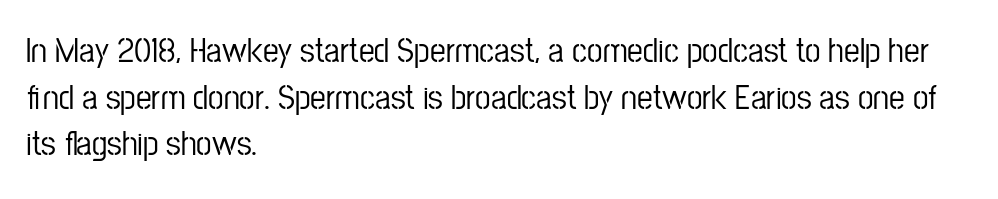
The foot of each line stays bare and open. The specimen reads as upright at a glance. Each letter's strokes conclude bluntly, with no projecting serifs. A typesetter would call this zero additional tracking.
